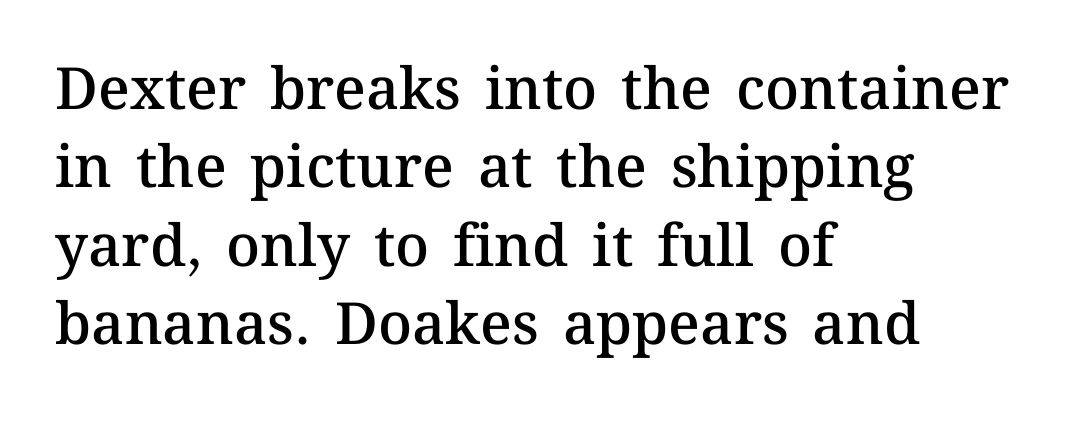
The image shows 58 px semibold type, upright; set left-aligned, normal line spacing (1.35x), normal letter spacing, not underlined; medium stroke contrast and a medium x-height.
